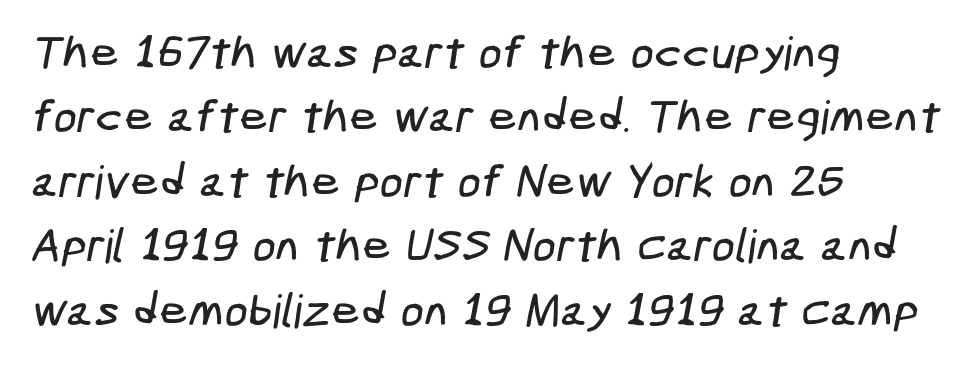
The image shows 46 px condensed sans-serif type; set left-aligned, normal line spacing (1.4x), normal letter spacing, not underlined; low stroke contrast and a medium x-height.
